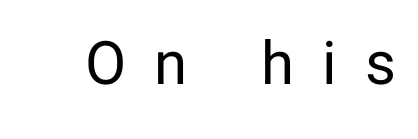
The horizontal fit of the characters is loose and conspicuously gappy. Note the varied advance widths — an 'i' is clearly narrower than an 'm'. I'd call this a sans setting — the letters go barefoot. These lines were composed using upright roman letters. Nobody drew a line under any word here.
